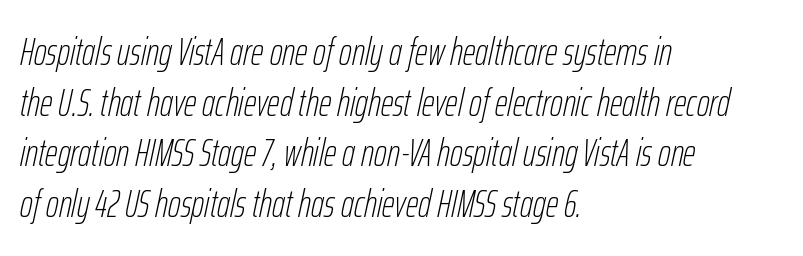
Proportional: the letters do not fall into vertical columns. The strokes are not fattened; the text isn't bold. Is the type slanted? Yes — the strokes lean at a clear angle. Words float on clear page, feet unadorned. You could call the tracking neutral — neither tight nor loose. The vertical gap from one line to the next is medium.
